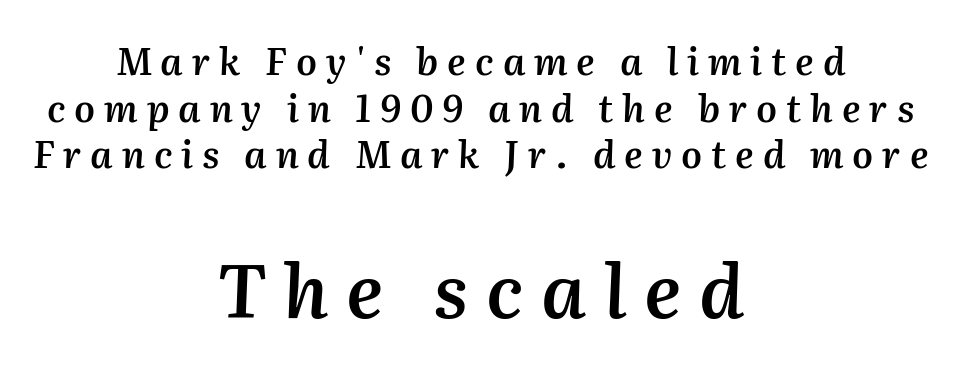
Beneath every word, the page is bare. Students, this is semibold: more ink than regular, less than bold. One glance says typical: line gaps are just what's usual. When letters slant like this, we call the style italic. A typesetter would call this proportional, since set widths differ per character. Spacing between characters has been opened up far beyond the box default.
